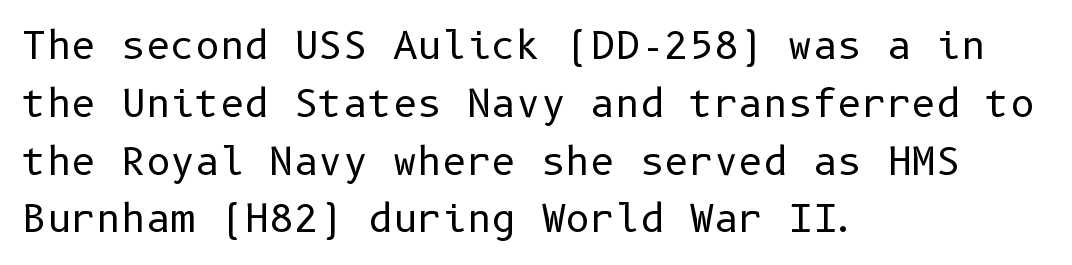
{"serif": "no", "italic": "no", "bold": "no", "weight": "regular", "width": "normal", "stroke_contrast": "low", "x_height": "medium", "underline": "no", "align": "left", "line_spacing": "normal", "line_spacing_ratio": 1.52, "letter_spacing": "normal", "letter_spacing_em": 0.0, "glyph_px": 38}
